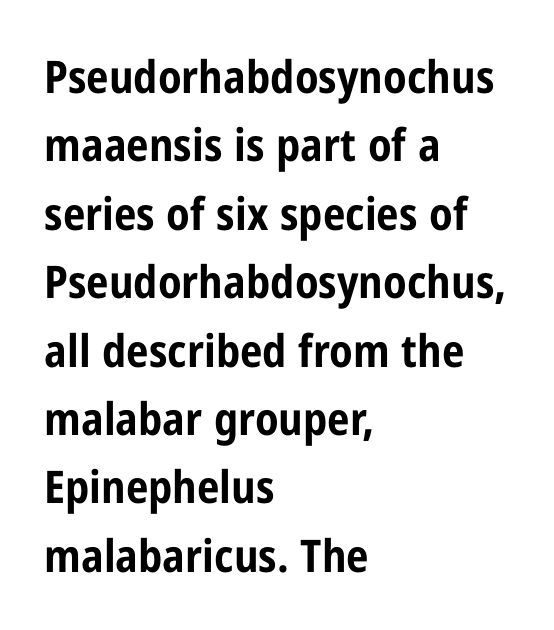
The image shows 45 px bold, condensed sans-serif type, upright; set left-aligned, normal line spacing (1.52x), normal letter spacing, not underlined; low stroke contrast and a medium x-height.
